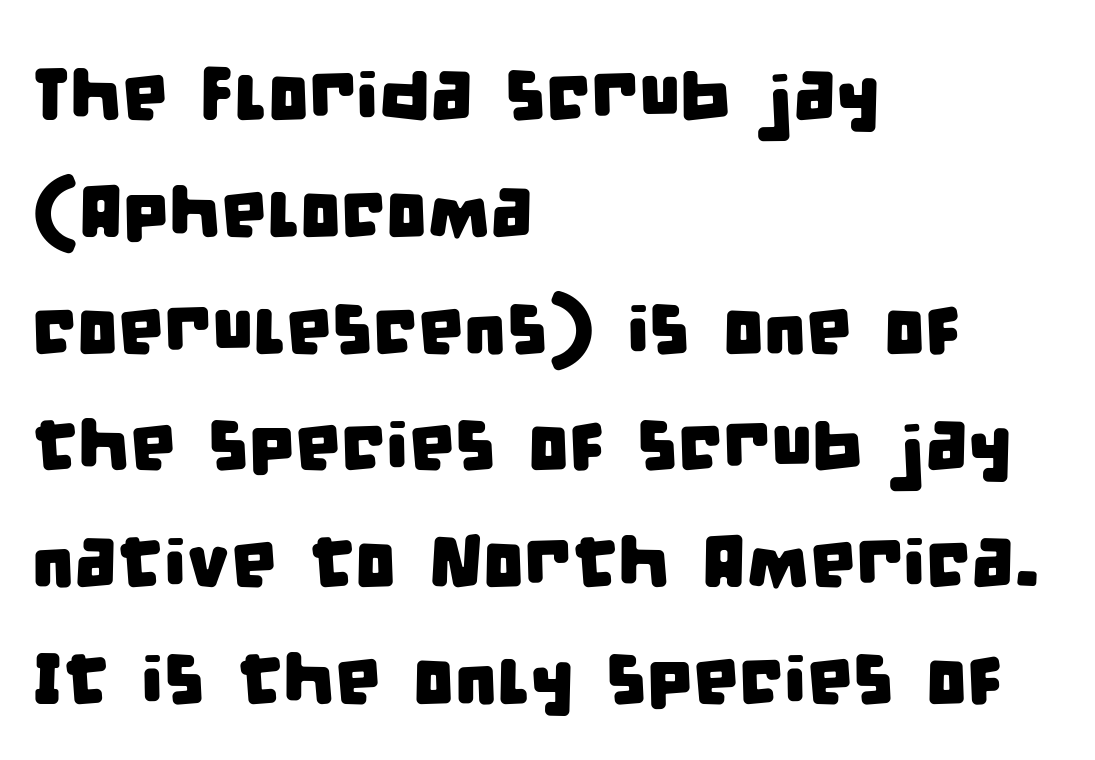
Q: Is the typeface a serif or a sans-serif typeface? A: Sans-serif.
Q: Is the text underlined? A: No.
Q: How is the paragraph aligned? A: Left-aligned.
Q: Is the spacing between letters normal or unusually wide? A: Normal.
Q: Is the spacing between lines tight, normal or loose? A: Normal.
Q: Width (condensed, normal, or wide)? A: Condensed.
Q: Stroke contrast? A: Low.
Q: x-height? A: Large.
Q: Monospaced? A: No.
